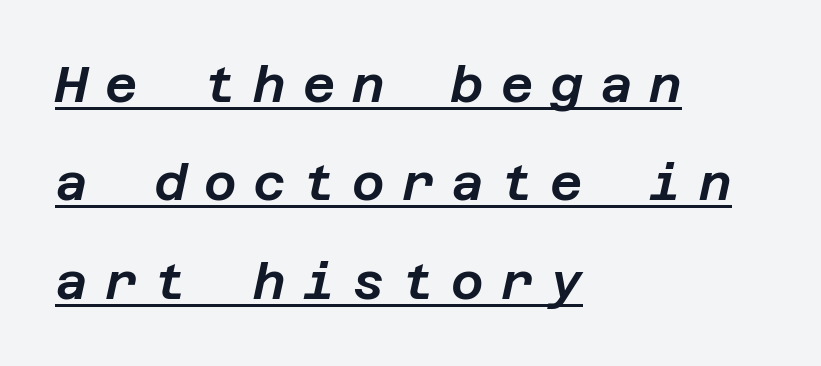
{"italic": "yes", "lean": "right", "slant_degrees": 12, "width": "normal", "stroke_contrast": "low", "x_height": "large", "underline": "yes", "align": "left", "line_spacing": "loose", "line_spacing_ratio": 1.97, "letter_spacing": "wide", "letter_spacing_em": 0.34, "glyph_px": 50}
